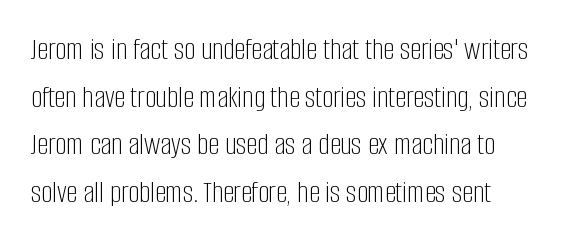
Is this a fixed-width face? No — the glyphs have proportional, varying widths. The lines are quadded left. The type family on display is of the sans-serif kind. Glance below the letters and you will spot only blank space. The lines sit at an ordinary, default distance from one another. The letters look calm and open, with moderate or lighter stems.
